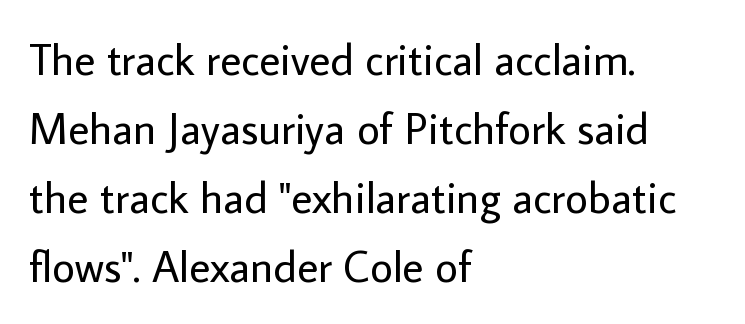
Horizontally, the lines are justified to the leading edge only. Lines of text with bare space underneath. The face looks like a standard text weight, possibly lighter. Note the varied advance widths — an 'i' is clearly narrower than an 'm'.
